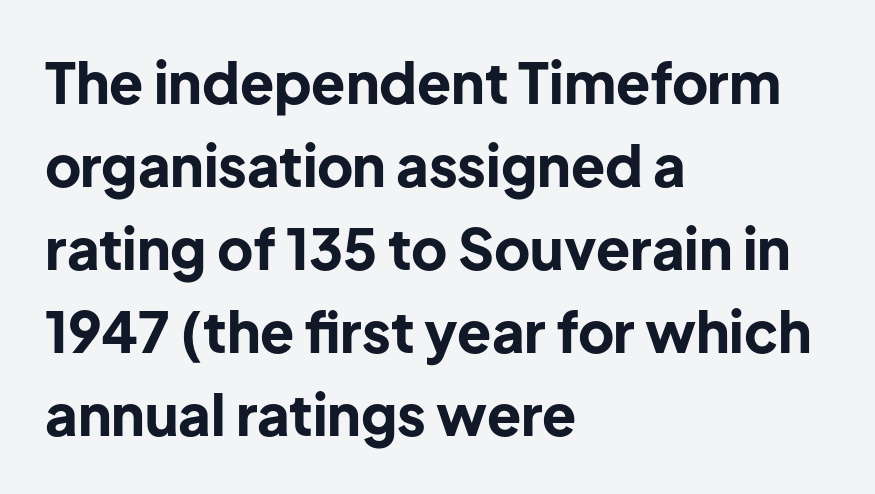
{"serif": "no", "italic": "no", "bold": "yes", "weight": "bold", "width": "normal", "stroke_contrast": "low", "x_height": "medium", "monospaced": "no", "underline": "no", "align": "left", "line_spacing": "normal", "line_spacing_ratio": 1.48, "letter_spacing": "normal", "letter_spacing_em": 0.0, "glyph_px": 56}
